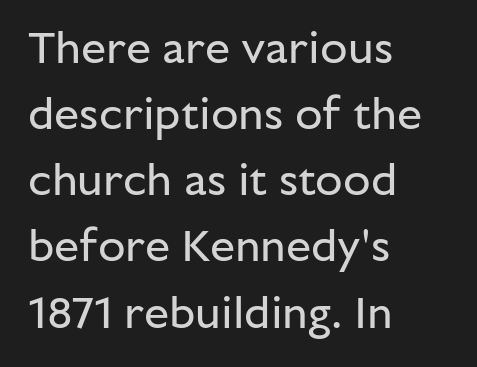
Q: Is the text bold? A: No.
Q: Is the text italic (slanted)? A: No, it is upright.
Q: Is the typeface a serif or a sans-serif typeface? A: Sans-serif.
Q: Is the text underlined? A: No.
Q: How is the paragraph aligned? A: Left-aligned.
Q: Is the spacing between letters normal or unusually wide? A: Normal.
Q: Is the spacing between lines tight, normal or loose? A: Normal.
Q: Width (condensed, normal, or wide)? A: Normal.
Q: Stroke contrast? A: Low.
Q: x-height? A: Medium.
Q: Monospaced? A: No.
